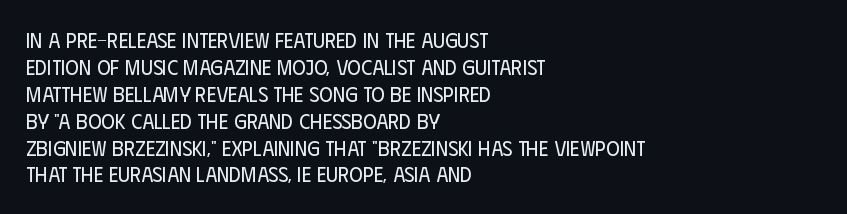
Q: Is the text bold? A: No.
Q: Is the text italic (slanted)? A: No, it is upright.
Q: Is the text underlined? A: No.
Q: How is the paragraph aligned? A: Left-aligned.
Q: Is the spacing between letters normal or unusually wide? A: Normal.
Q: Is the spacing between lines tight, normal or loose? A: Normal.
